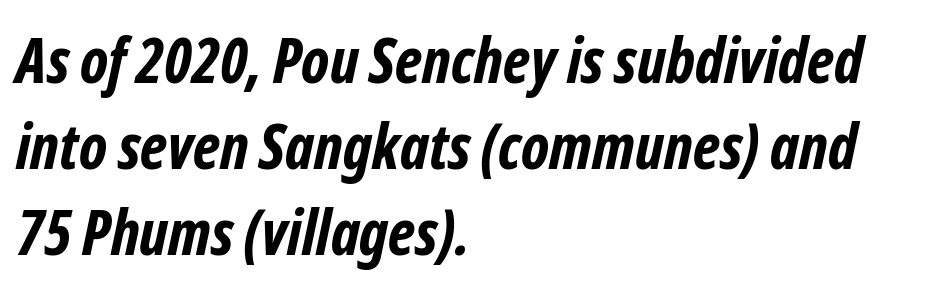
{"serif": "no", "bold": "yes", "weight": "bold", "width": "condensed", "stroke_contrast": "low", "x_height": "medium", "monospaced": "no", "underline": "no", "align": "left", "line_spacing": "normal", "line_spacing_ratio": 1.39, "letter_spacing": "normal", "letter_spacing_em": 0.0, "glyph_px": 62}
